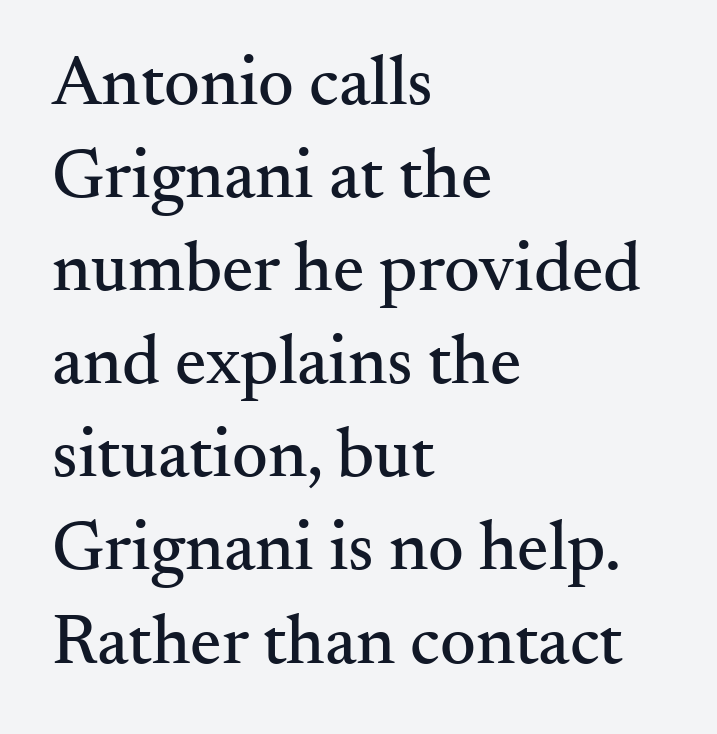
Q: Is the text italic (slanted)? A: No, it is upright.
Q: Is the typeface a serif or a sans-serif typeface? A: Serif.
Q: Is the text underlined? A: No.
Q: How is the paragraph aligned? A: Left-aligned.
Q: Is the spacing between letters normal or unusually wide? A: Normal.
Q: Is the spacing between lines tight, normal or loose? A: Normal.
Q: Width (condensed, normal, or wide)? A: Normal.
Q: Stroke contrast? A: Medium.
Q: x-height? A: Small.
Q: Monospaced? A: No.
